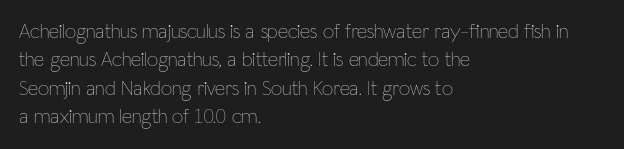
Glyph-to-glyph distance matches everyday printed text. One glance says typical: line gaps are just what's usual. A bare baseline throughout the passage. Does the lettering tilt? It doesn't — this is upright.
